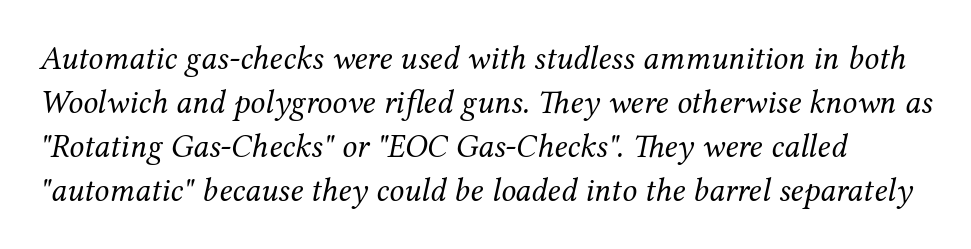
The image shows 33 px regular-weight serif type, italic (leaning right); set normal line spacing (1.33x), normal letter spacing, not underlined; medium stroke contrast and a medium x-height.
